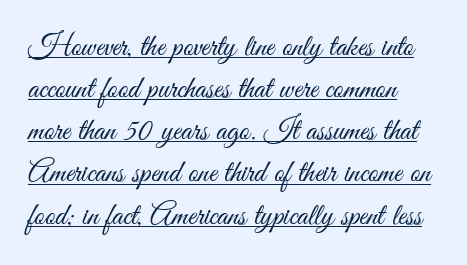
The face used here is proportionally spaced, like ordinary book or web type. These characters rest on top of a visible drawn line. Weight: not bold — regular or lighter. The face used here is a sans, in the tradition of grotesques and geometrics. Is there much room between lines? A standard amount, neither cramped nor airy.
